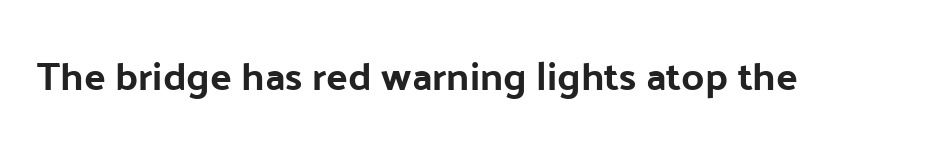
Q: Is the text italic (slanted)? A: No, it is upright.
Q: Is the typeface a serif or a sans-serif typeface? A: Sans-serif.
Q: Is the text underlined? A: No.
Q: Is the spacing between letters normal or unusually wide? A: Normal.
Q: Width (condensed, normal, or wide)? A: Normal.
Q: Stroke contrast? A: Low.
Q: x-height? A: Medium.
Q: Monospaced? A: No.
